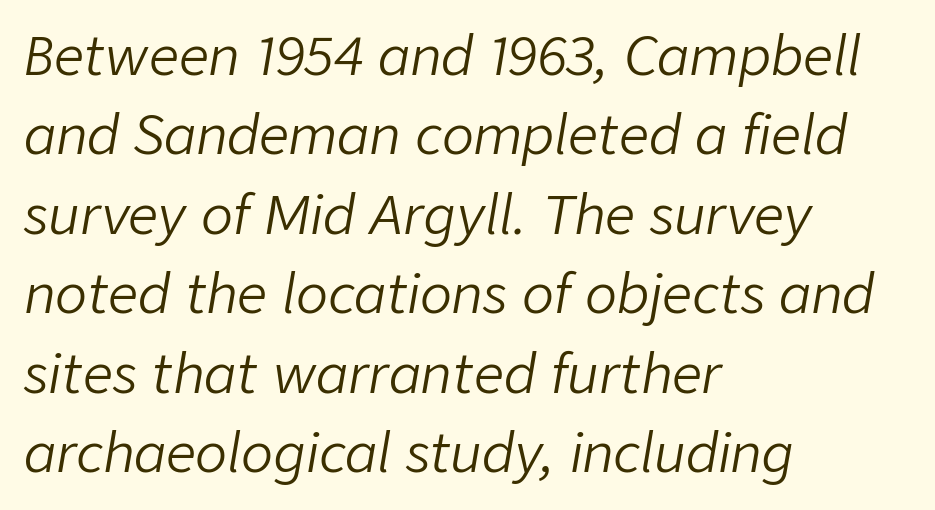
{"italic": "yes", "lean": "right", "slant_degrees": 9, "bold": "no", "weight": "light", "width": "normal", "stroke_contrast": "low", "x_height": "medium", "monospaced": "no", "underline": "no", "align": "left", "line_spacing": "normal", "line_spacing_ratio": 1.5, "letter_spacing": "normal", "letter_spacing_em": 0.0, "glyph_px": 53}
